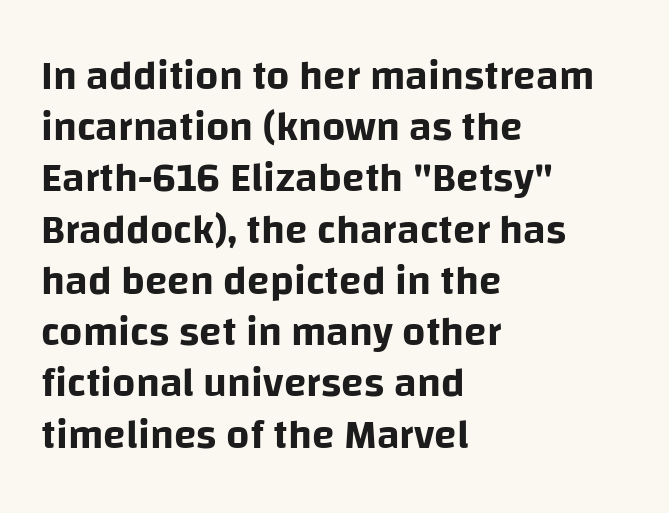
Character widths vary here, with narrow letters taking less room than wide ones. Each new line begins a customary step beneath the previous one. Each word holds together tightly as a unit, with standard inter-letter gaps. Descenders are the only things crossing below the line. Typographically, this falls in the sans-serif category. Upright lettering throughout.
